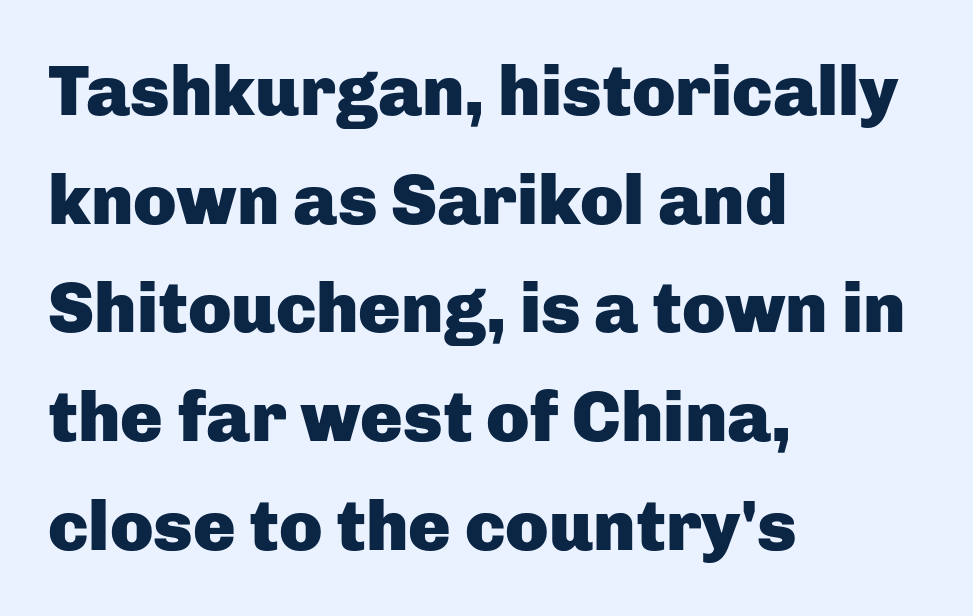
{"serif": "no", "italic": "no", "bold": "yes", "weight": "heavy", "width": "normal", "stroke_contrast": "low", "x_height": "medium", "monospaced": "no", "underline": "no", "align": "left", "line_spacing": "normal", "line_spacing_ratio": 1.53, "letter_spacing": "normal", "letter_spacing_em": 0.0, "glyph_px": 71}
